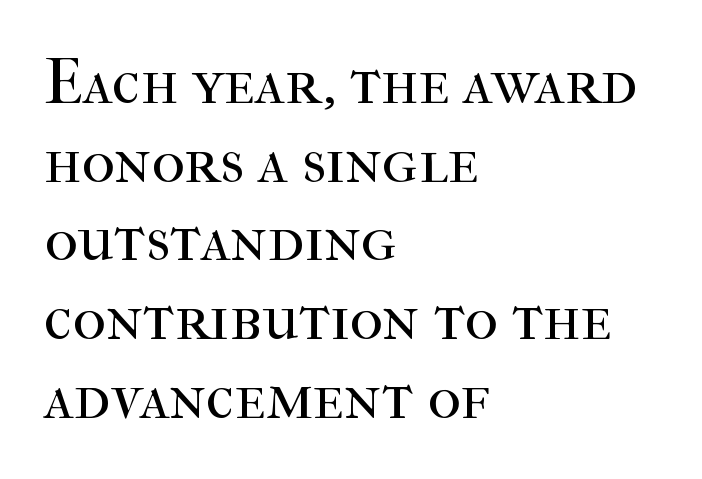
The image shows 64 px regular-weight serif type, upright; set left-aligned, line spacing 1.23x, normal letter spacing, not underlined; high stroke contrast and a medium x-height.
